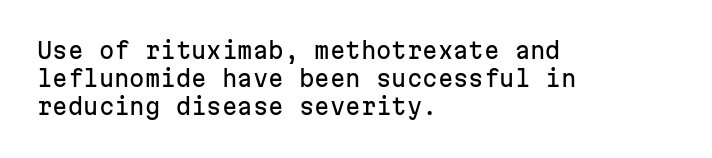
The image shows 22 px text type, upright; set left-aligned, normal line spacing (1.28x), normal letter spacing, not underlined.
